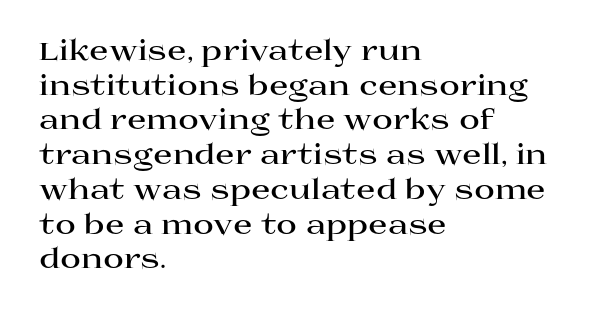
The letters carry serifs — small finishing strokes at the ends of their stems. Does extra space separate the letters? No, they use regular spacing. A classic flush-left, rag-right setting is used for this passage. Here the designer chose a conventional face with non-uniform glyph widths.
